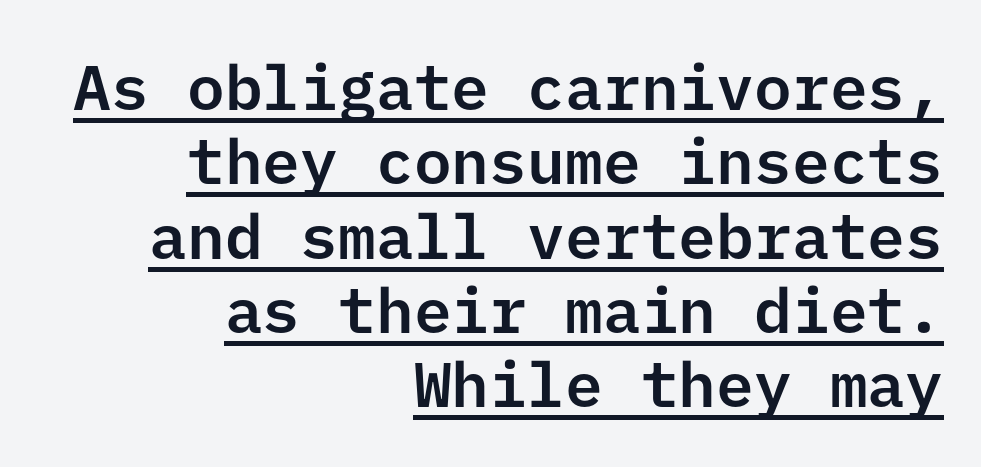
{"serif": "no", "italic": "no", "width": "normal", "stroke_contrast": "low", "x_height": "medium", "underline": "yes", "align": "right", "line_spacing_ratio": 1.18, "letter_spacing": "normal", "letter_spacing_em": 0.0, "glyph_px": 63}
